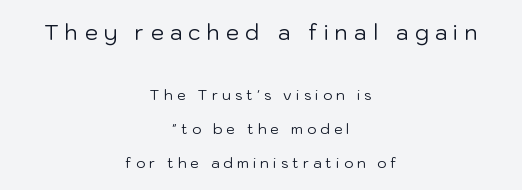
The image shows 21 px text type, upright; set centered, loose line spacing (2.41x), unusually wide letter spacing (+0.3 em), not underlined; the first (top) block is 1.5x larger.
